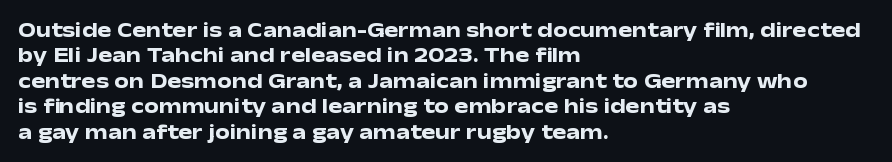
Q: Is the text bold? A: Yes.
Q: Is the text italic (slanted)? A: No, it is upright.
Q: Is the text underlined? A: No.
Q: How is the paragraph aligned? A: Left-aligned.
Q: Is the spacing between letters normal or unusually wide? A: Normal.
